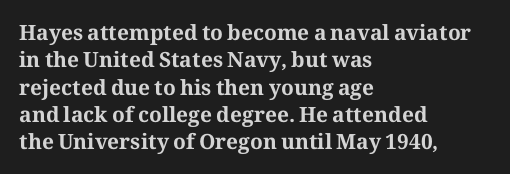
Q: Is the text bold? A: Yes.
Q: Is the text italic (slanted)? A: No, it is upright.
Q: Is the text underlined? A: No.
Q: How is the paragraph aligned? A: Left-aligned.
Q: Is the spacing between letters normal or unusually wide? A: Normal.
Q: Is the spacing between lines tight, normal or loose? A: Normal.
